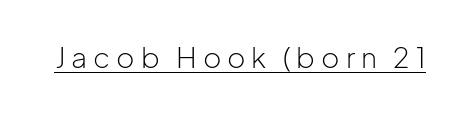
Q: Is the text bold? A: No.
Q: Is the text italic (slanted)? A: No, it is upright.
Q: Is the typeface a serif or a sans-serif typeface? A: Sans-serif.
Q: Is the text underlined? A: Yes.
Q: Is the spacing between letters normal or unusually wide? A: Unusually wide.
Q: Width (condensed, normal, or wide)? A: Normal.
Q: Stroke contrast? A: Low.
Q: x-height? A: Medium.
Q: Monospaced? A: No.
